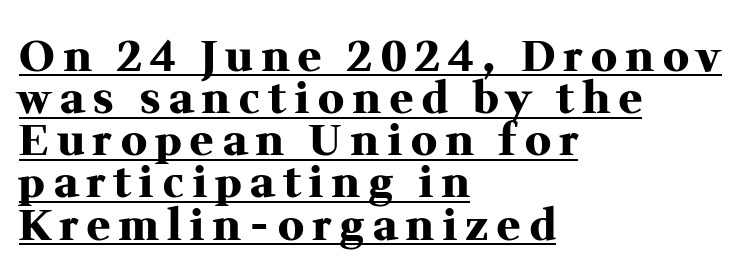
{"serif": "yes", "italic": "no", "bold": "yes", "weight": "heavy", "width": "normal", "stroke_contrast": "medium", "x_height": "medium", "monospaced": "no", "underline": "yes", "align": "left", "line_spacing": "tight", "line_spacing_ratio": 0.98, "letter_spacing": "wide", "letter_spacing_em": 0.21, "glyph_px": 43}
